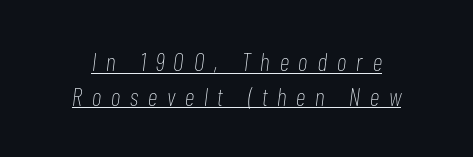
Q: Is the text bold? A: No.
Q: Is the text italic (slanted)? A: Yes, it leans right by about 7 degrees.
Q: Is the text underlined? A: Yes.
Q: Is the spacing between letters normal or unusually wide? A: Unusually wide.
Q: Is the spacing between lines tight, normal or loose? A: Normal.
